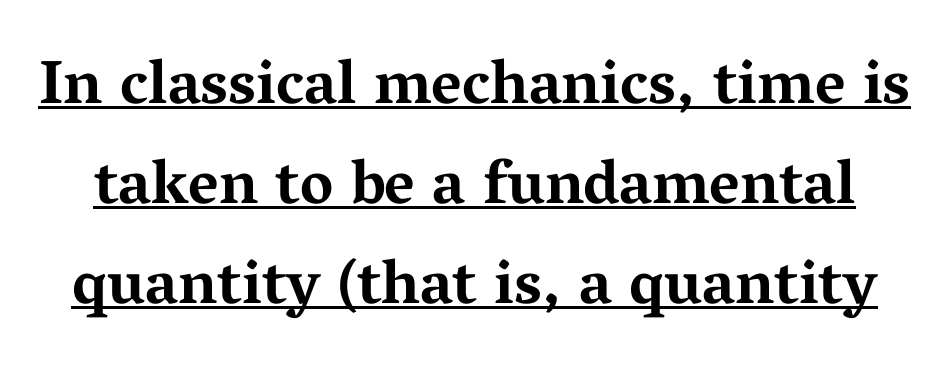
{"serif": "yes", "italic": "no", "bold": "yes", "weight": "bold", "width": "wide", "stroke_contrast": "medium", "x_height": "medium", "monospaced": "no", "underline": "yes", "line_spacing": "normal", "line_spacing_ratio": 1.61, "letter_spacing": "normal", "letter_spacing_em": 0.0, "glyph_px": 62}
